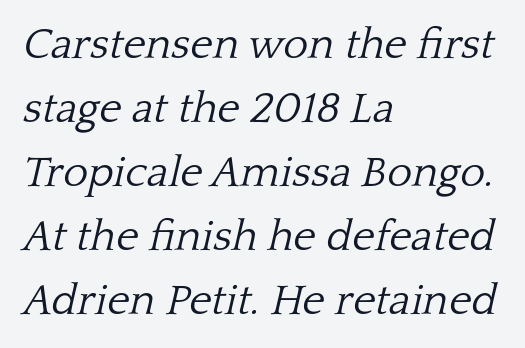
{"serif": "yes", "italic": "yes", "lean": "right", "slant_degrees": 13, "bold": "no", "weight": "light", "width": "normal", "stroke_contrast": "low", "x_height": "medium", "monospaced": "no", "underline": "no", "align": "left", "line_spacing": "normal", "line_spacing_ratio": 1.49, "letter_spacing": "normal", "letter_spacing_em": 0.0, "glyph_px": 43}
